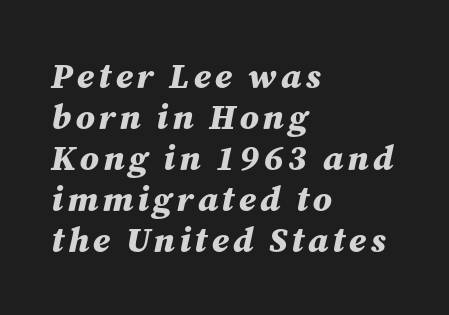
The image shows 35 px bold type, italic (leaning right); set left-aligned, line spacing 1.17x, not underlined; medium stroke contrast and a medium x-height.
